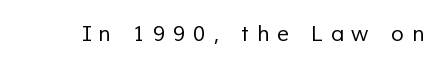
{"bold": "no", "underline": "no", "letter_spacing": "wide", "letter_spacing_em": 0.38, "glyph_px": 21}
